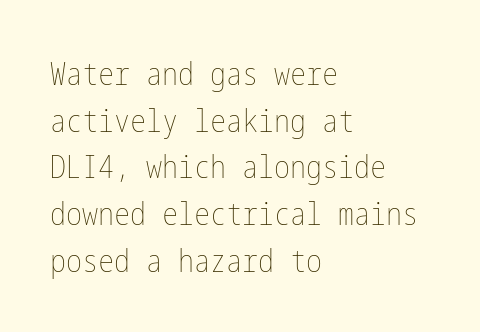
The image shows 32 px thin, condensed type, upright; set left-aligned, normal line spacing (1.46x), normal letter spacing, not underlined; low stroke contrast and a medium x-height.
